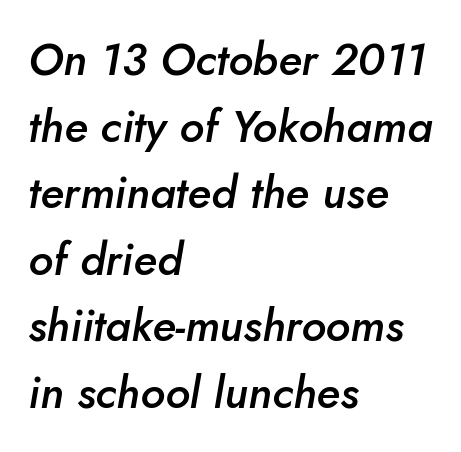
No word sits above an underline. Here the glyphs are tracked normally, forming tight word shapes. A student would call this left alignment; a typographer would say flush left, rag right. Is the type slanted? Yes — the strokes lean at a clear angle. I'd describe the lettering as semibold — firm but not a full bold. Proportional: the letters do not fall into vertical columns.
